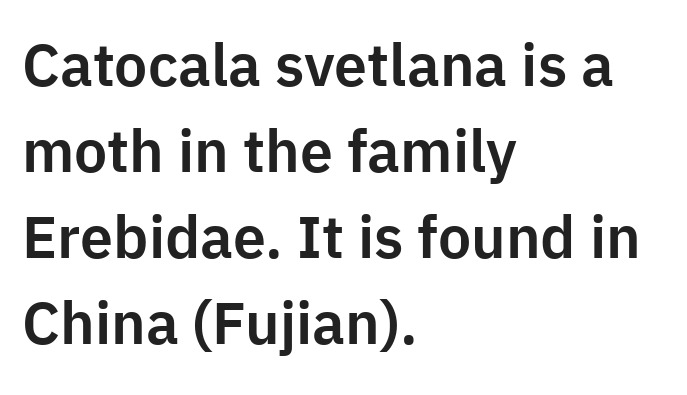
Q: Is the text italic (slanted)? A: No, it is upright.
Q: Is the typeface a serif or a sans-serif typeface? A: Sans-serif.
Q: Is the text underlined? A: No.
Q: How is the paragraph aligned? A: Left-aligned.
Q: Is the spacing between letters normal or unusually wide? A: Normal.
Q: Is the spacing between lines tight, normal or loose? A: Normal.
Q: Width (condensed, normal, or wide)? A: Normal.
Q: Stroke contrast? A: Low.
Q: x-height? A: Medium.
Q: Monospaced? A: No.
